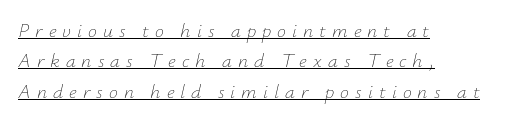
The image shows 20 px text type, italic (leaning right); set left-aligned, normal line spacing (1.52x), unusually wide letter spacing (+0.3 em), underlined.
